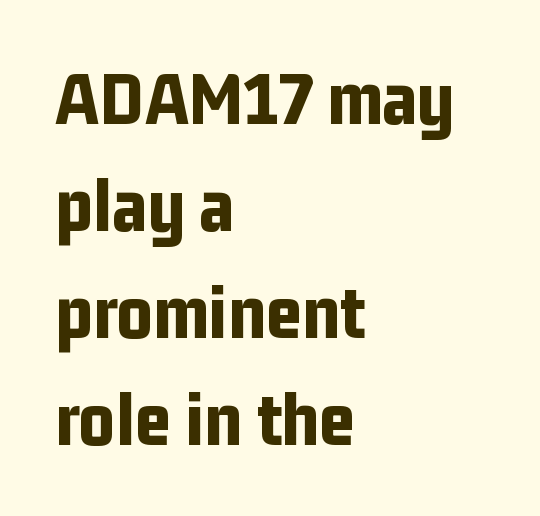
The image shows 78 px bold, condensed sans-serif type, upright; set left-aligned, normal line spacing (1.37x), normal letter spacing, not underlined; low stroke contrast and a medium x-height.
